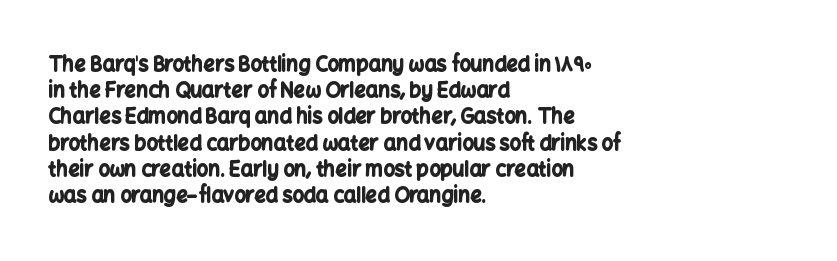
{"italic": "no", "bold": "yes", "underline": "no", "align": "left", "line_spacing": "normal", "line_spacing_ratio": 1.31, "letter_spacing": "normal", "letter_spacing_em": 0.0, "glyph_px": 20}
